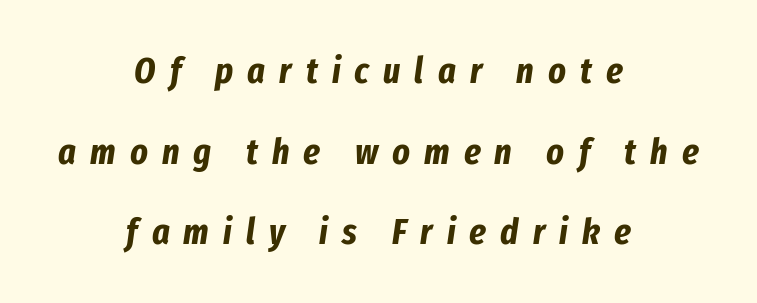
Does the weight exceed regular? Yes, all the way to bold. The horizontal fit of the characters is loose and conspicuously gappy. Leading: increased. Centered paragraph, ragged on both sides. The rendering applies a slant to the glyphs. Just letters on the line, the space beneath them empty.
